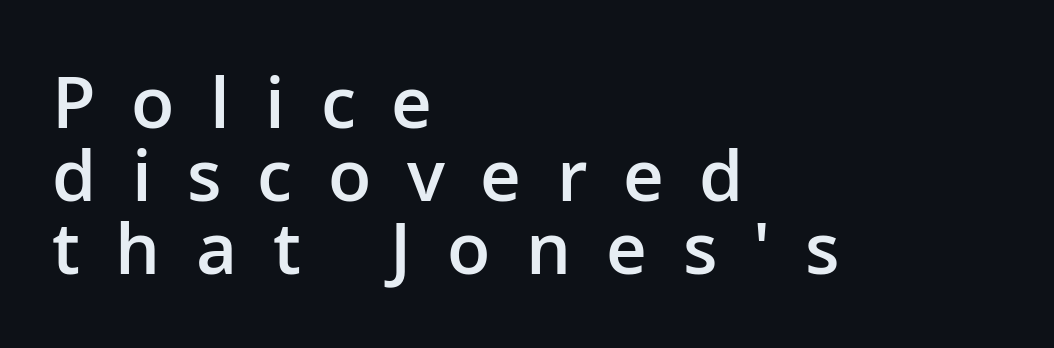
{"serif": "no", "italic": "no", "bold": "semi", "weight": "semibold", "width": "normal", "stroke_contrast": "low", "x_height": "medium", "monospaced": "no", "underline": "no", "align": "left", "line_spacing": "tight", "line_spacing_ratio": 1.03, "letter_spacing": "wide", "letter_spacing_em": 0.5, "glyph_px": 71}
